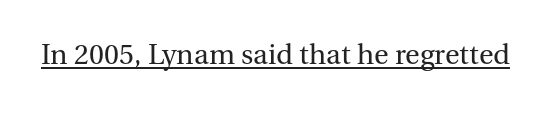
Q: Is the text bold? A: No.
Q: Is the text italic (slanted)? A: No, it is upright.
Q: Is the typeface a serif or a sans-serif typeface? A: Serif.
Q: Is the text underlined? A: Yes.
Q: Is the spacing between letters normal or unusually wide? A: Normal.
Q: Width (condensed, normal, or wide)? A: Normal.
Q: Stroke contrast? A: Medium.
Q: x-height? A: Medium.
Q: Monospaced? A: No.
